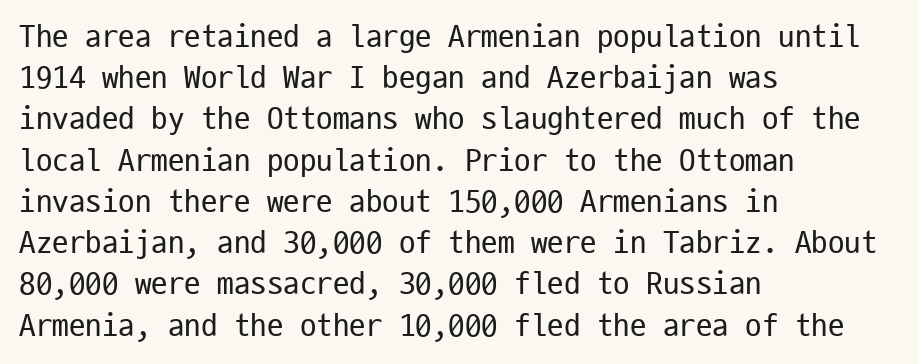
{"serif": "no", "italic": "no", "bold": "no", "weight": "regular", "width": "condensed", "stroke_contrast": "low", "x_height": "medium", "monospaced": "yes", "underline": "no", "align": "left", "line_spacing": "normal", "line_spacing_ratio": 1.25, "letter_spacing": "normal", "letter_spacing_em": 0.0, "glyph_px": 33}
